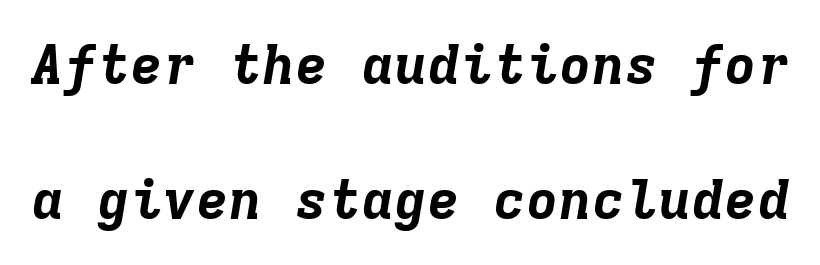
The image shows 55 px bold type, italic (leaning right), monospaced; set loose line spacing (2.45x), normal letter spacing, not underlined; low stroke contrast and a medium x-height.
